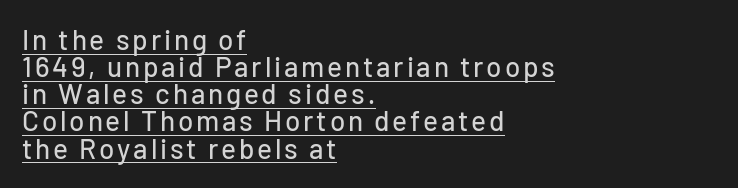
Q: Is the text italic (slanted)? A: No, it is upright.
Q: Is the typeface a serif or a sans-serif typeface? A: Sans-serif.
Q: Is the text underlined? A: Yes.
Q: How is the paragraph aligned? A: Left-aligned.
Q: Is the spacing between lines tight, normal or loose? A: Tight.
Q: Width (condensed, normal, or wide)? A: Normal.
Q: Stroke contrast? A: Low.
Q: x-height? A: Medium.
Q: Monospaced? A: No.
